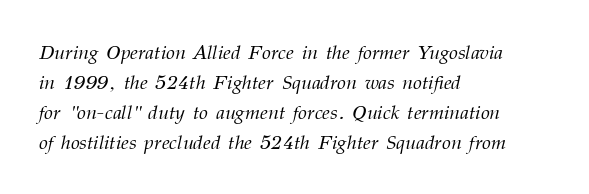
{"italic": "yes", "lean": "right", "slant_degrees": 12, "bold": "no", "underline": "no", "align": "left", "line_spacing": "normal", "line_spacing_ratio": 1.5, "letter_spacing": "normal", "letter_spacing_em": 0.0, "glyph_px": 20}
